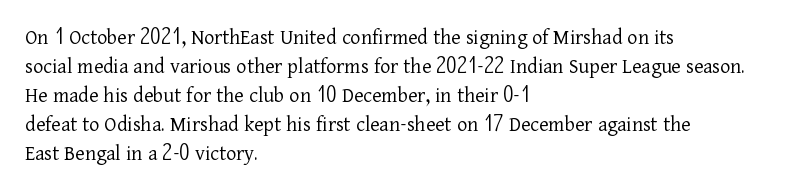
{"italic": "no", "bold": "no", "underline": "no", "align": "left", "line_spacing": "normal", "line_spacing_ratio": 1.32, "letter_spacing": "normal", "letter_spacing_em": 0.0, "glyph_px": 22}
